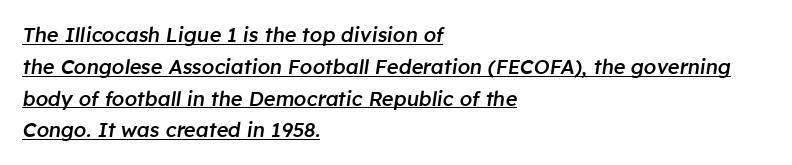
Like a heading marked for emphasis, these lines bear an underscore. These lines stack with their left ends in a neat column. Line spacing here is normal. What stands out about the letter spacing? Nothing — it is the standard amount.
